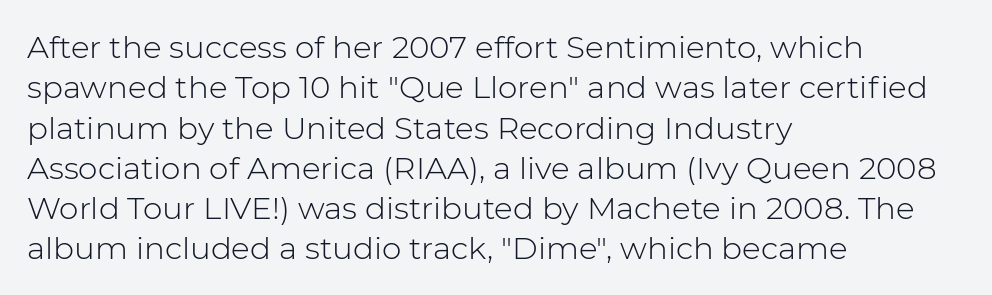
The image shows 31 px light sans-serif type, upright; set left-aligned, normal line spacing (1.3x), normal letter spacing, not underlined; low stroke contrast and a medium x-height.
